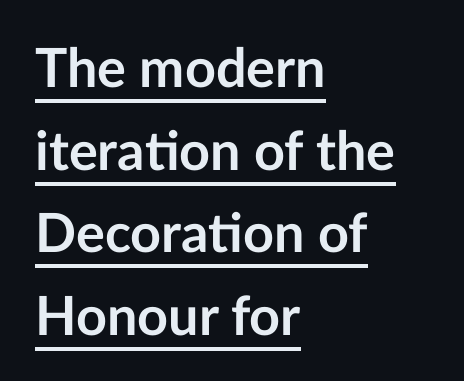
The tracking reads as untouched default to a designer's eye. Note the varied advance widths — an 'i' is clearly narrower than an 'm'. The typesetter has applied underlining to the passage shown. The passage shown is emphatically bold.
